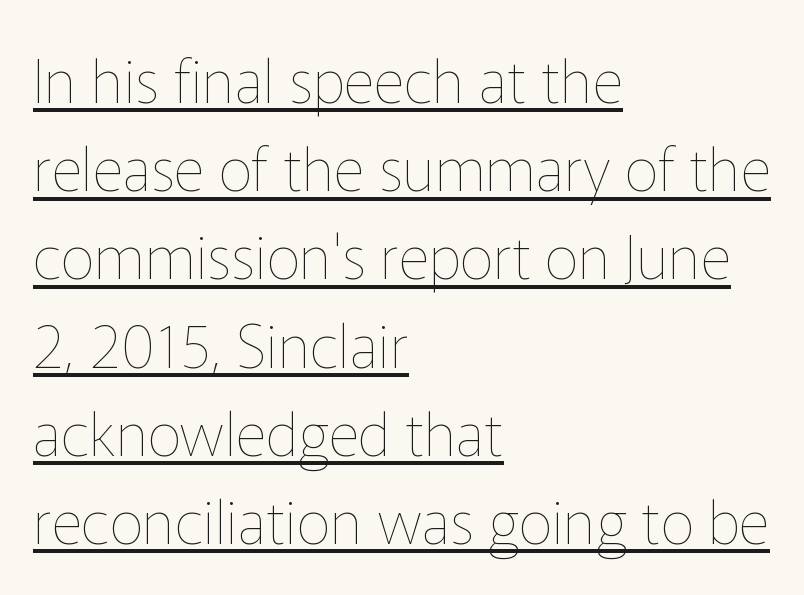
Every word sits above its own underline. Vertical strokes here are truly vertical. Here the glyphs are tracked normally, forming tight word shapes. Stroke thickness stays within the range of a standard reading face or lighter.
